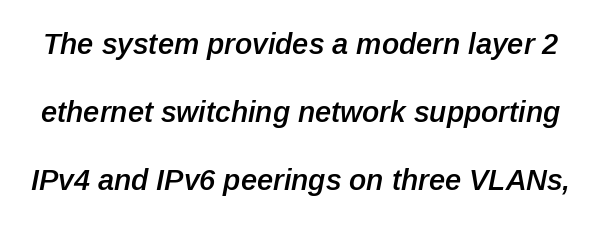
The image shows 29 px semibold type, italic (leaning right); set loose line spacing (2.35x), normal letter spacing, not underlined; low stroke contrast and a medium x-height.
